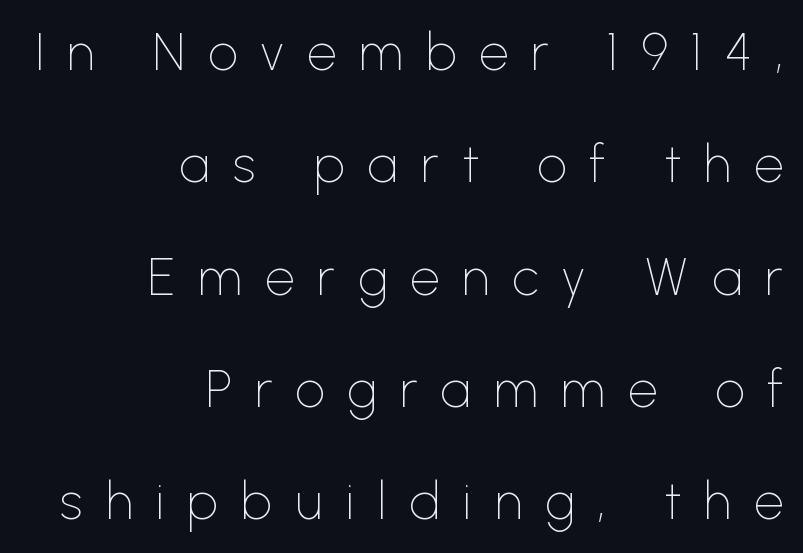
Q: Is the text bold? A: No.
Q: Is the text italic (slanted)? A: No, it is upright.
Q: Is the typeface a serif or a sans-serif typeface? A: Sans-serif.
Q: Is the text underlined? A: No.
Q: How is the paragraph aligned? A: Right-aligned.
Q: Is the spacing between letters normal or unusually wide? A: Unusually wide.
Q: Is the spacing between lines tight, normal or loose? A: Loose.
Q: Width (condensed, normal, or wide)? A: Normal.
Q: Stroke contrast? A: Low.
Q: x-height? A: Medium.
Q: Monospaced? A: No.
